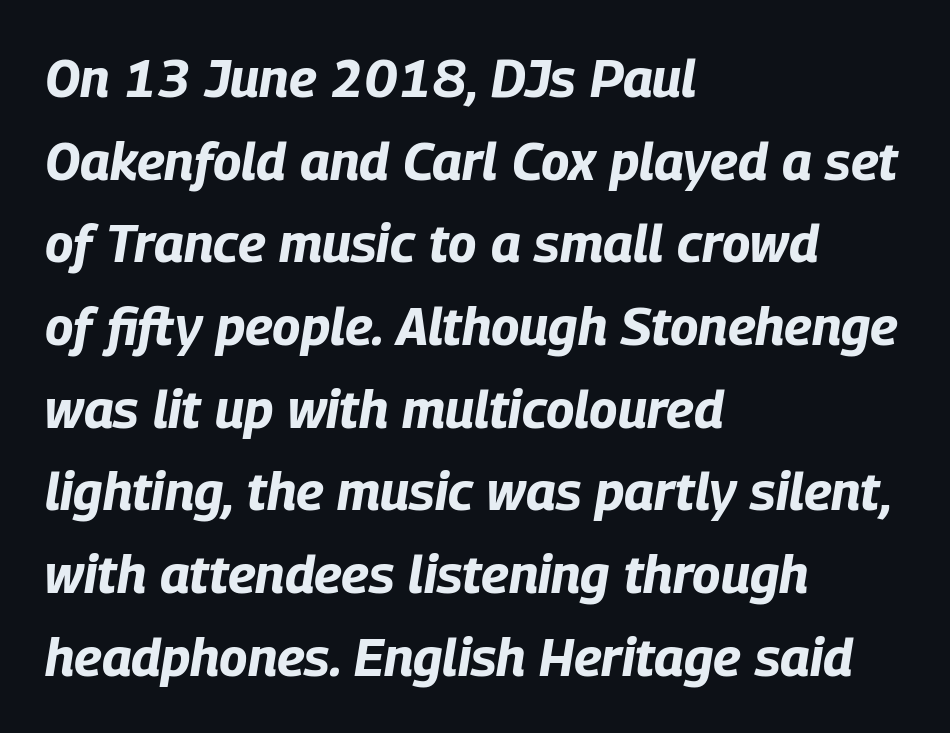
The image shows 53 px bold, condensed type, italic (leaning right); set left-aligned, normal line spacing (1.56x), normal letter spacing, not underlined; low stroke contrast and a large x-height.
